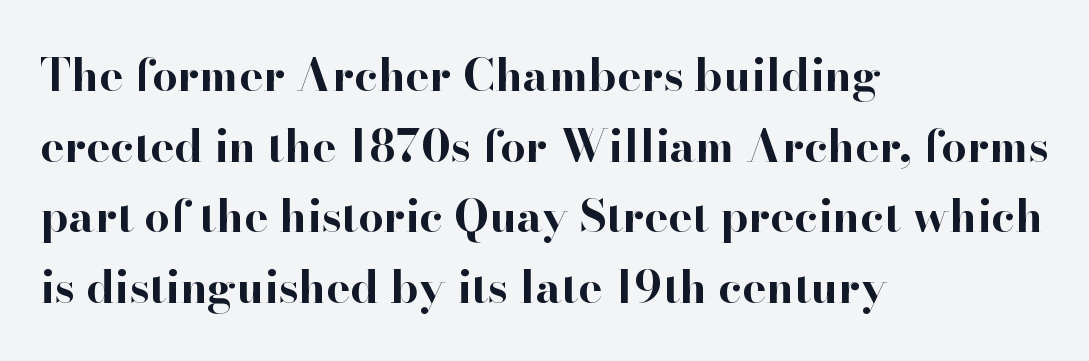
Q: Is the text bold? A: Yes.
Q: Is the text italic (slanted)? A: No, it is upright.
Q: Is the typeface a serif or a sans-serif typeface? A: Serif.
Q: Is the text underlined? A: No.
Q: How is the paragraph aligned? A: Left-aligned.
Q: Is the spacing between letters normal or unusually wide? A: Normal.
Q: Is the spacing between lines tight, normal or loose? A: Normal.
Q: Width (condensed, normal, or wide)? A: Normal.
Q: Stroke contrast? A: High.
Q: x-height? A: Small.
Q: Monospaced? A: No.
